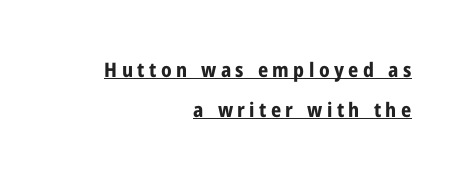
{"italic": "no", "bold": "yes", "underline": "yes", "align": "right", "line_spacing": "loose", "line_spacing_ratio": 2.0, "letter_spacing": "wide", "letter_spacing_em": 0.22, "glyph_px": 20}
